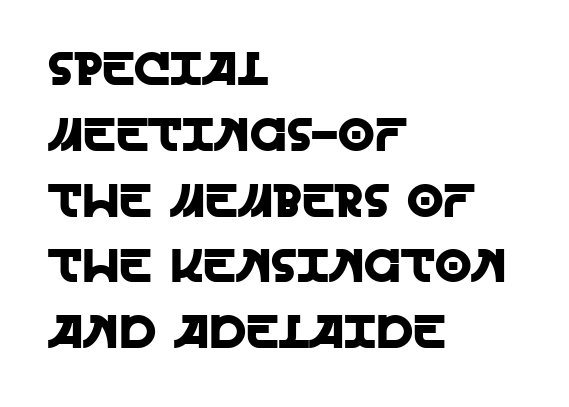
Q: Is the text italic (slanted)? A: No, it is upright.
Q: Is the typeface a serif or a sans-serif typeface? A: Sans-serif.
Q: Is the text underlined? A: No.
Q: How is the paragraph aligned? A: Left-aligned.
Q: Is the spacing between letters normal or unusually wide? A: Normal.
Q: Is the spacing between lines tight, normal or loose? A: Normal.
Q: Width (condensed, normal, or wide)? A: Normal.
Q: x-height? A: Large.
Q: Monospaced? A: No.
